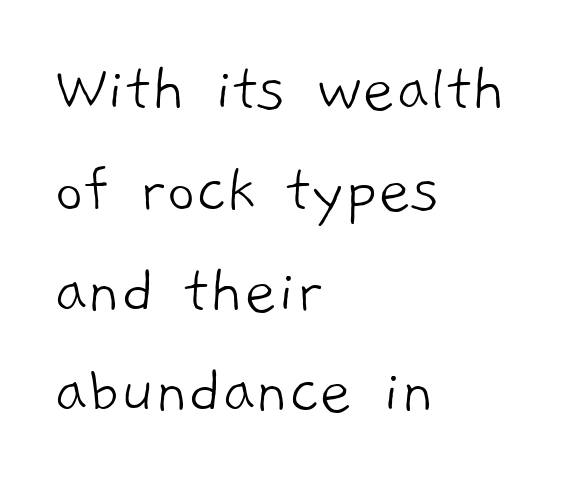
Every row of glyphs begins at an identical x-position on the left. Proportional: the letters do not fall into vertical columns. Compared with a typical body face, this is equally light or lighter still. This sample keeps an unexceptional amount of space between lines. Nothing sits at the stroke ends, so this counts as sans-serif. Standard letterfit; no display-style spreading of the glyphs.
